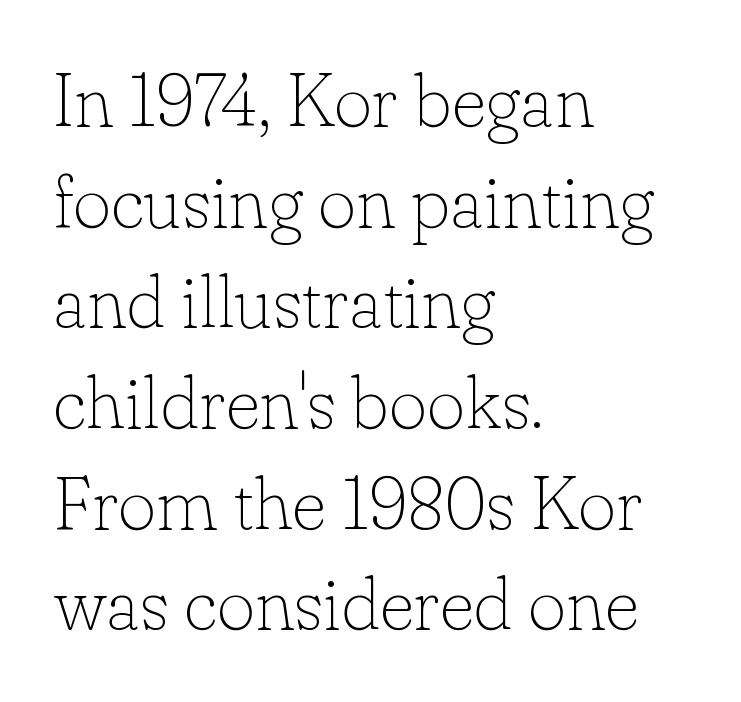
{"serif": "yes", "italic": "no", "bold": "no", "weight": "thin", "width": "normal", "stroke_contrast": "low", "x_height": "small", "monospaced": "no", "underline": "no", "align": "left", "line_spacing": "normal", "line_spacing_ratio": 1.36, "letter_spacing": "normal", "letter_spacing_em": 0.0, "glyph_px": 74}
